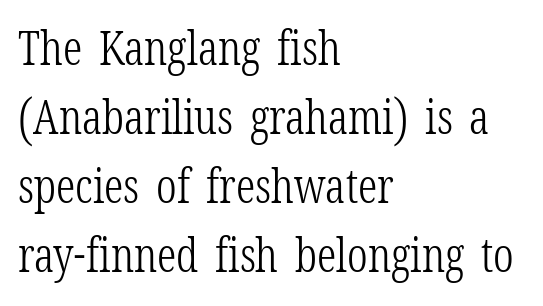
{"serif": "yes", "italic": "no", "bold": "no", "weight": "light", "width": "condensed", "stroke_contrast": "low", "x_height": "medium", "monospaced": "no", "underline": "no", "align": "left", "line_spacing": "normal", "line_spacing_ratio": 1.47, "letter_spacing": "normal", "letter_spacing_em": 0.0, "glyph_px": 47}
